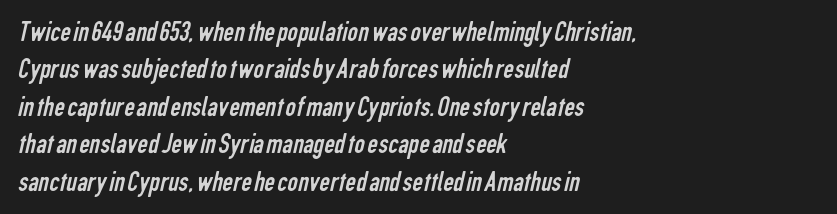
{"serif": "no", "bold": "no", "weight": "regular", "width": "condensed", "stroke_contrast": "low", "x_height": "medium", "monospaced": "no", "underline": "no", "align": "left", "line_spacing": "normal", "line_spacing_ratio": 1.29, "letter_spacing": "normal", "letter_spacing_em": 0.0, "glyph_px": 29}
